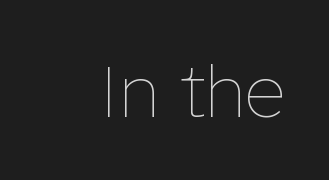
{"italic": "no", "bold": "no", "weight": "thin", "width": "normal", "stroke_contrast": "low", "x_height": "medium", "monospaced": "no", "underline": "no", "letter_spacing": "normal", "letter_spacing_em": 0.0, "glyph_px": 72}
